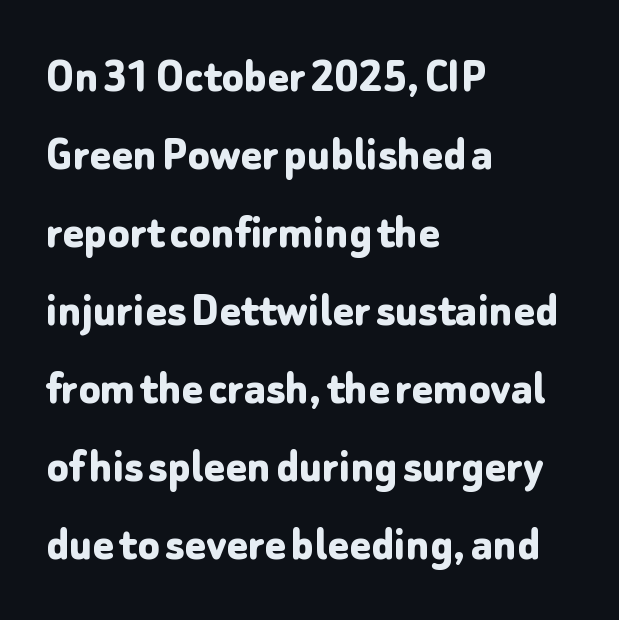
Q: Is the text bold? A: Yes.
Q: Is the text italic (slanted)? A: No, it is upright.
Q: Is the typeface a serif or a sans-serif typeface? A: Sans-serif.
Q: Is the text underlined? A: No.
Q: How is the paragraph aligned? A: Left-aligned.
Q: Is the spacing between letters normal or unusually wide? A: Normal.
Q: Is the spacing between lines tight, normal or loose? A: Normal.
Q: Width (condensed, normal, or wide)? A: Normal.
Q: Stroke contrast? A: Low.
Q: x-height? A: Medium.
Q: Monospaced? A: No.
